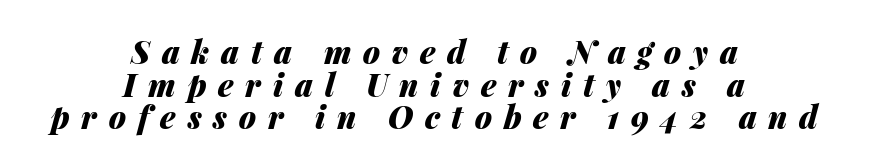
Here the designer chose a conventional face with non-uniform glyph widths. Each row of text sits above clean, open space. The sample has been set heavy, in full bold. The rag falls on both sides of this text block equally. Designer's note — italics engaged. A typesetter would call this leading minimal, almost set solid.
